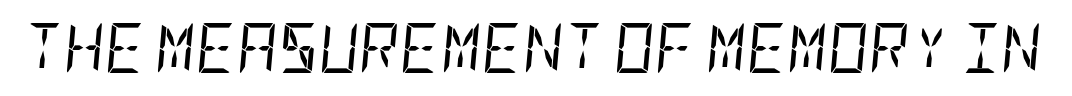
Q: Is the text bold? A: No.
Q: Is the text italic (slanted)? A: Yes, it leans right by about 5 degrees.
Q: Is the text underlined? A: No.
Q: Is the spacing between letters normal or unusually wide? A: Normal.
Q: Width (condensed, normal, or wide)? A: Condensed.
Q: Stroke contrast? A: Low.
Q: x-height? A: Large.
